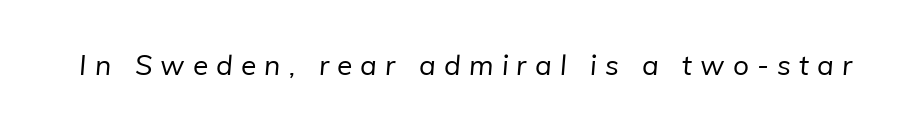
Someone cranked the tracking dial way up on this one. The font sits on the lighter half of the weight spectrum, regular included. Underline: absent. Note the varied advance widths — an 'i' is clearly narrower than an 'm'. The letters carry no serifs — their stems end cleanly without finishing strokes.
